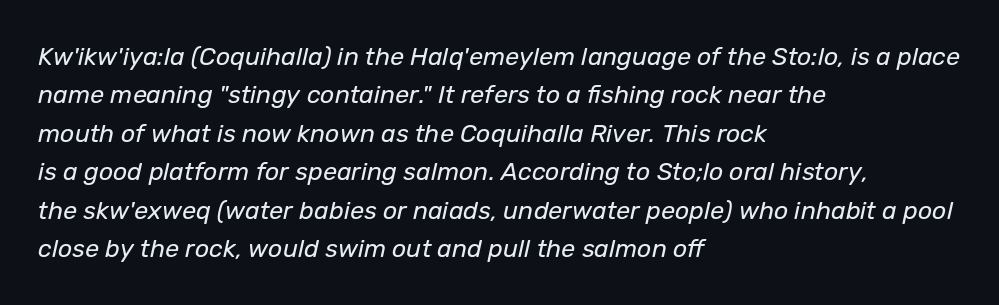
{"italic": "yes", "lean": "right", "slant_degrees": 12, "bold": "no", "underline": "no", "align": "left", "line_spacing": "normal", "line_spacing_ratio": 1.54, "letter_spacing": "normal", "letter_spacing_em": 0.0, "glyph_px": 25}
